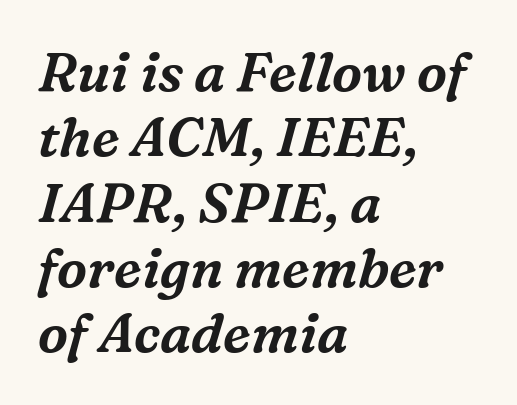
The image shows 54 px serif type, italic (leaning right); set left-aligned, line spacing 1.21x, normal letter spacing, not underlined; medium stroke contrast and a medium x-height.
